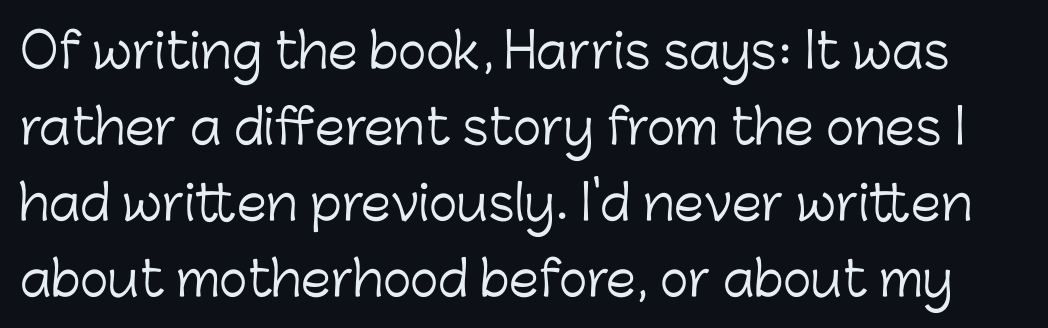
Q: Is the text bold? A: No.
Q: Is the text italic (slanted)? A: No, it is upright.
Q: Is the typeface a serif or a sans-serif typeface? A: Sans-serif.
Q: Is the text underlined? A: No.
Q: Is the spacing between letters normal or unusually wide? A: Normal.
Q: Is the spacing between lines tight, normal or loose? A: Normal.
Q: Width (condensed, normal, or wide)? A: Normal.
Q: Stroke contrast? A: Low.
Q: x-height? A: Medium.
Q: Monospaced? A: No.
